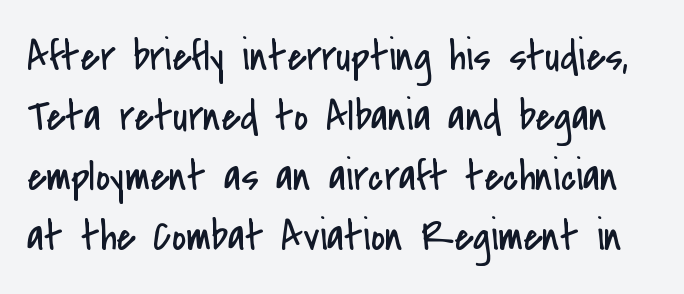
Q: Is the text bold? A: No.
Q: Is the text italic (slanted)? A: No, it is upright.
Q: Is the typeface a serif or a sans-serif typeface? A: Sans-serif.
Q: Is the text underlined? A: No.
Q: Is the spacing between letters normal or unusually wide? A: Normal.
Q: Is the spacing between lines tight, normal or loose? A: Normal.
Q: Width (condensed, normal, or wide)? A: Condensed.
Q: Stroke contrast? A: Low.
Q: x-height? A: Small.
Q: Monospaced? A: No.
